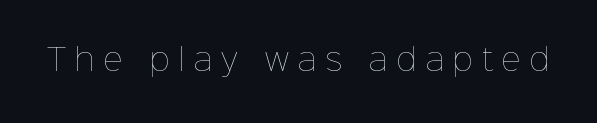
The image shows 30 px thin type, upright; set unusually wide letter spacing (+0.3 em), not underlined; low stroke contrast and a medium x-height.
